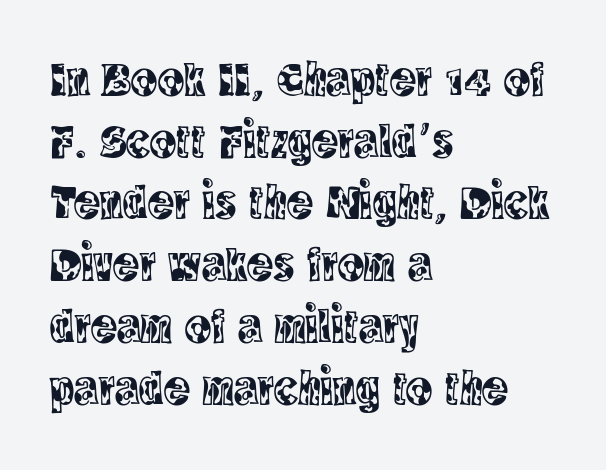
Q: Is the text italic (slanted)? A: No, it is upright.
Q: Is the typeface a serif or a sans-serif typeface? A: Serif.
Q: Is the text underlined? A: No.
Q: How is the paragraph aligned? A: Left-aligned.
Q: Is the spacing between letters normal or unusually wide? A: Normal.
Q: Is the spacing between lines tight, normal or loose? A: Normal.
Q: Width (condensed, normal, or wide)? A: Condensed.
Q: x-height? A: Large.
Q: Monospaced? A: No.
